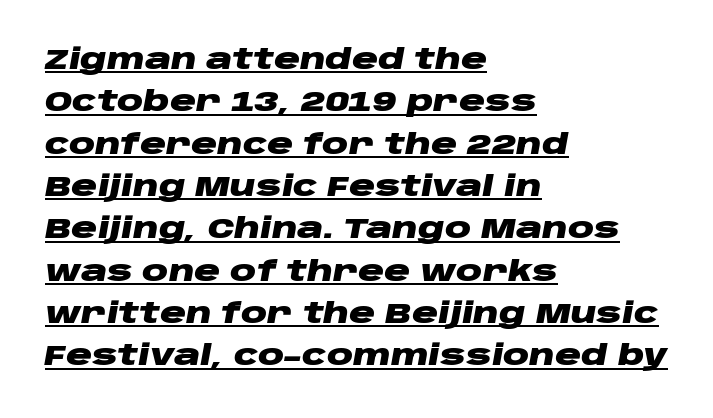
Q: Is the text bold? A: Yes.
Q: Is the text italic (slanted)? A: Yes, it leans right by about 10 degrees.
Q: Is the text underlined? A: Yes.
Q: How is the paragraph aligned? A: Left-aligned.
Q: Is the spacing between letters normal or unusually wide? A: Normal.
Q: Is the spacing between lines tight, normal or loose? A: Normal.
Q: Width (condensed, normal, or wide)? A: Wide.
Q: Stroke contrast? A: Low.
Q: x-height? A: Large.
Q: Monospaced? A: No.
